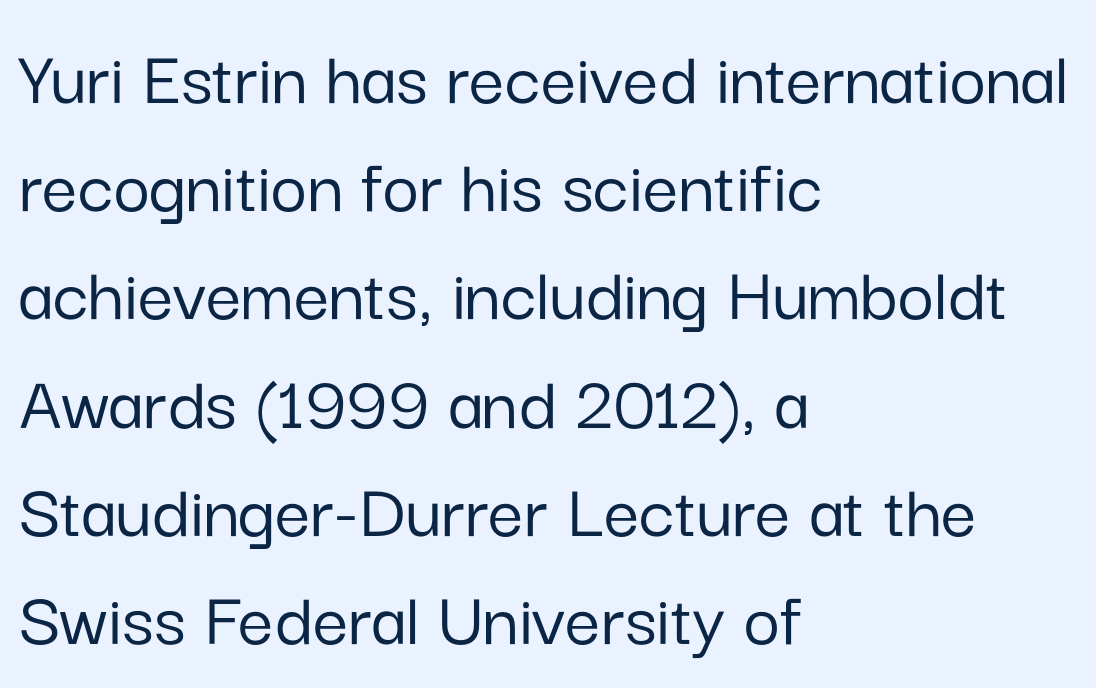
The image shows 79 px sans-serif type, upright; set left-aligned, normal line spacing (1.37x), normal letter spacing, not underlined; low stroke contrast and a medium x-height.
